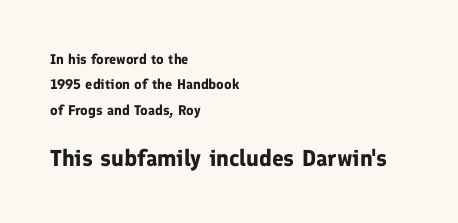
Q: Is the text bold? A: Yes.
Q: Is the text italic (slanted)? A: No, it is upright.
Q: Is the text underlined? A: No.
Q: How is the paragraph aligned? A: Left-aligned.
Q: Is the spacing between letters normal or unusually wide? A: Normal.
Q: Which block of text is set in a larger size, the first (top) or the second (bottom)? A: The second (bottom) one.
